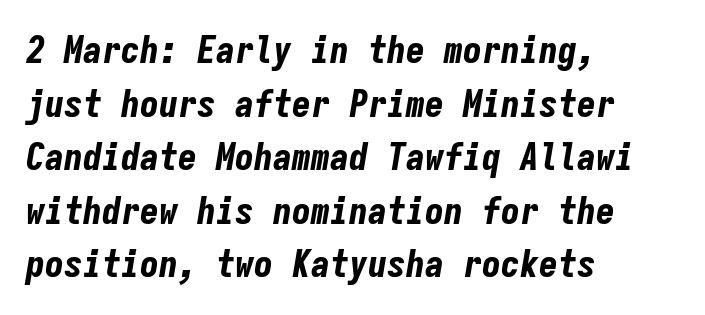
The passage shown is typed in a monospace face where columns stay perfectly aligned. Check the space under the baseline: it is left empty. Is the type slanted? Yes — the strokes lean at a clear angle. The rendering uses a bold face; every stroke is thick and dark. Students, note that the glyphs here touch the page at normal intervals. Summary of vertical rhythm: regular, with standard interline spacing.
